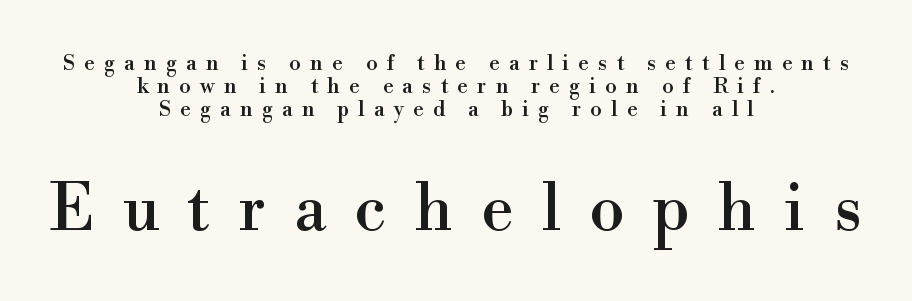
Every row of glyphs is offset so its center matches the block's center. Quick note: not italic, upright. The gaps between neighbouring characters are conspicuously large. The block sitting lower on the canvas is the one with enlarged characters. This is serif lettering, the kind often seen in printed books.
